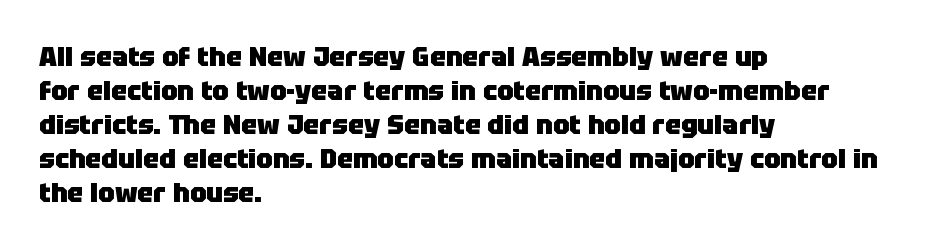
Does the weight exceed regular? Yes, all the way to bold. Short note: letters normally spaced. The space beneath each line is pristine and unruled. The typesetter chose a ragged-right arrangement here. Posture: vertical. The passage shown stacks its lines at a standard gap.
